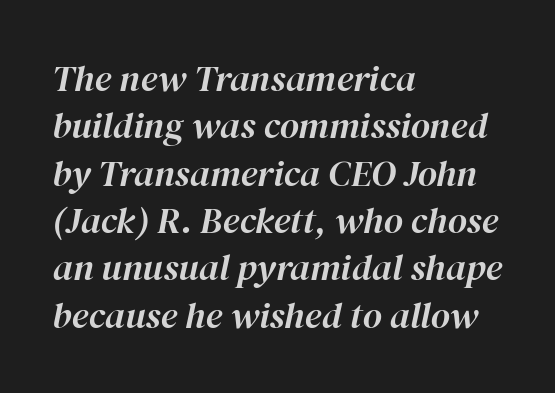
Q: Is the text italic (slanted)? A: Yes, it leans right by about 12 degrees.
Q: Is the text underlined? A: No.
Q: How is the paragraph aligned? A: Left-aligned.
Q: Is the spacing between letters normal or unusually wide? A: Normal.
Q: Is the spacing between lines tight, normal or loose? A: Normal.
Q: Width (condensed, normal, or wide)? A: Normal.
Q: Stroke contrast? A: High.
Q: x-height? A: Medium.
Q: Monospaced? A: No.
